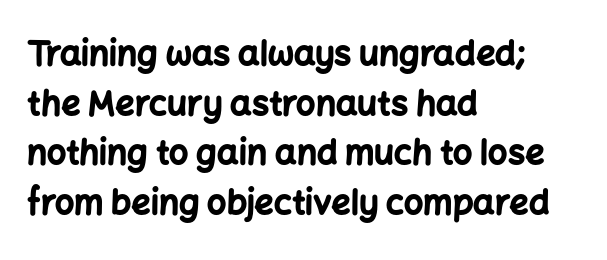
Notice how thick the strokes are: this is what a full bold looks like. Is this a fixed-width face? No — the glyphs have proportional, varying widths. Glyph-to-glyph distance matches everyday printed text. Examine the stroke ends and you'll find no serifs.
